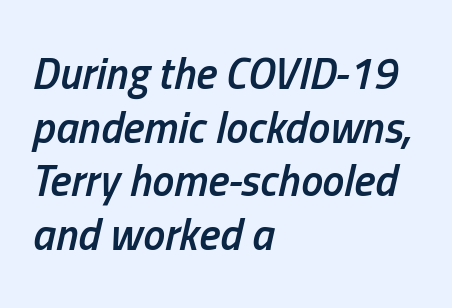
The image shows 44 px semibold, condensed type, italic (leaning right); set left-aligned, line spacing 1.22x, normal letter spacing, not underlined; low stroke contrast and a medium x-height.
